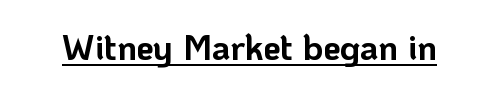
The image shows 35 px bold sans-serif type, upright; set normal letter spacing, underlined; low stroke contrast and a medium x-height.
